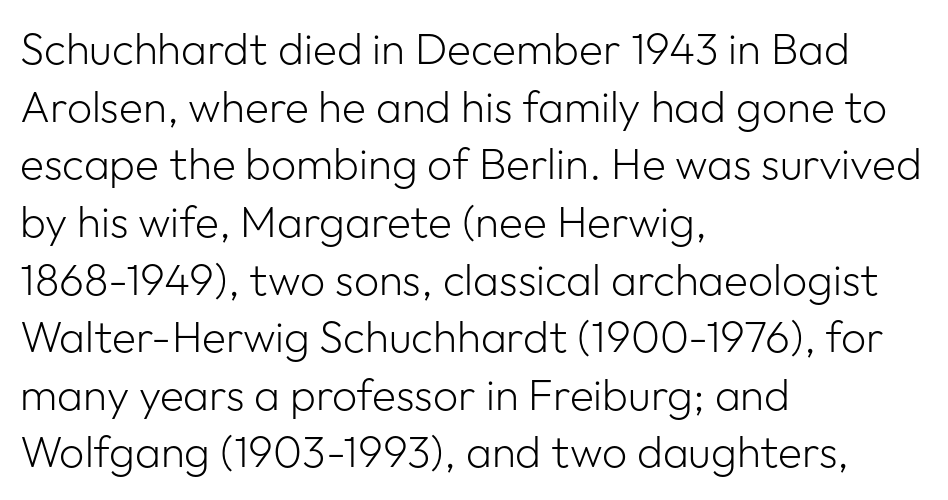
{"serif": "no", "italic": "no", "bold": "no", "weight": "light", "width": "normal", "stroke_contrast": "low", "x_height": "medium", "monospaced": "no", "underline": "no", "align": "left", "line_spacing": "normal", "line_spacing_ratio": 1.31, "letter_spacing": "normal", "letter_spacing_em": 0.0, "glyph_px": 44}
